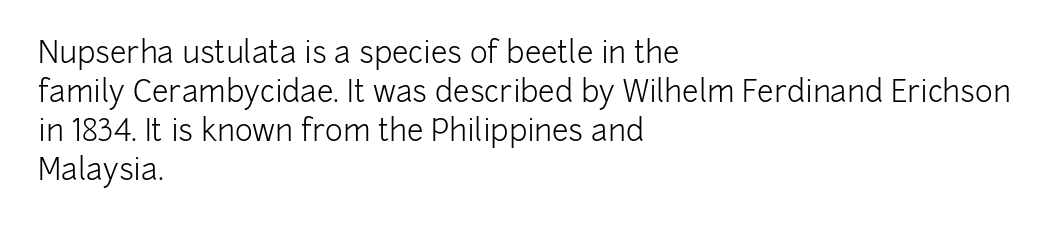
The image shows 30 px light sans-serif type, upright; set left-aligned, normal line spacing (1.3x), normal letter spacing, not underlined; low stroke contrast and a medium x-height.
